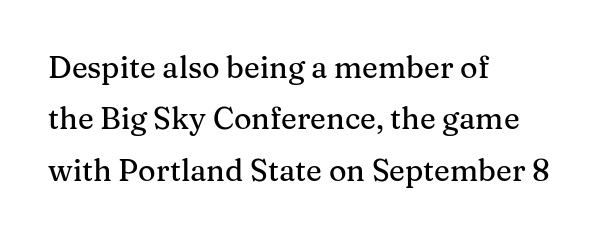
{"serif": "yes", "italic": "no", "width": "normal", "stroke_contrast": "medium", "x_height": "medium", "monospaced": "no", "underline": "no", "align": "left", "line_spacing_ratio": 1.71, "letter_spacing": "normal", "letter_spacing_em": 0.0, "glyph_px": 30}
